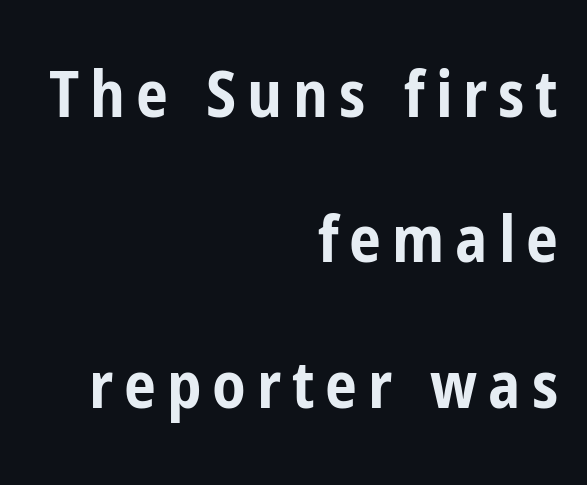
{"serif": "no", "italic": "no", "bold": "yes", "weight": "bold", "width": "condensed", "stroke_contrast": "low", "x_height": "medium", "monospaced": "no", "underline": "no", "align": "right", "line_spacing": "loose", "line_spacing_ratio": 2.27, "glyph_px": 64}
